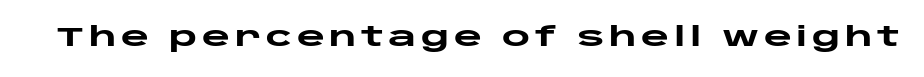
Q: Is the text bold? A: Yes.
Q: Is the text italic (slanted)? A: No, it is upright.
Q: Is the text underlined? A: No.
